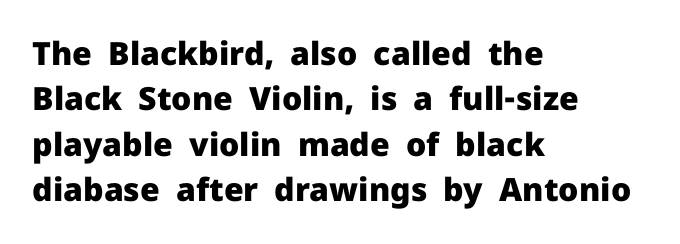
The image shows 32 px heavy sans-serif type, upright; set left-aligned, normal line spacing (1.42x), normal letter spacing, not underlined; low stroke contrast and a medium x-height.
